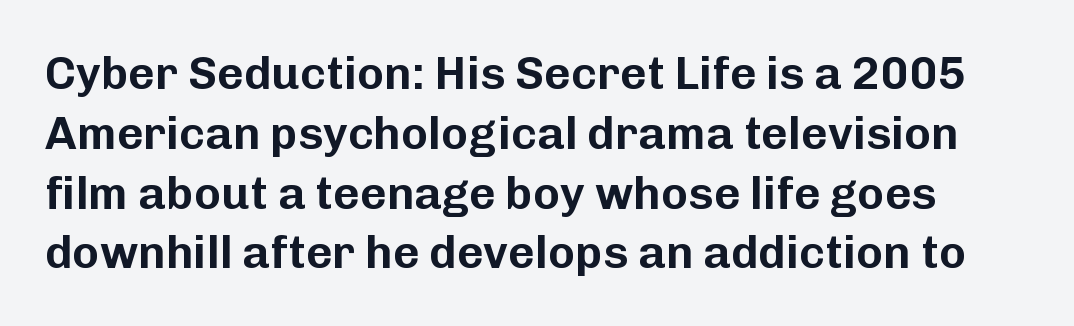
Q: Is the text italic (slanted)? A: No, it is upright.
Q: Is the typeface a serif or a sans-serif typeface? A: Sans-serif.
Q: Is the text underlined? A: No.
Q: Is the spacing between letters normal or unusually wide? A: Normal.
Q: Is the spacing between lines tight, normal or loose? A: Normal.
Q: Width (condensed, normal, or wide)? A: Normal.
Q: Stroke contrast? A: Low.
Q: x-height? A: Medium.
Q: Monospaced? A: No.
